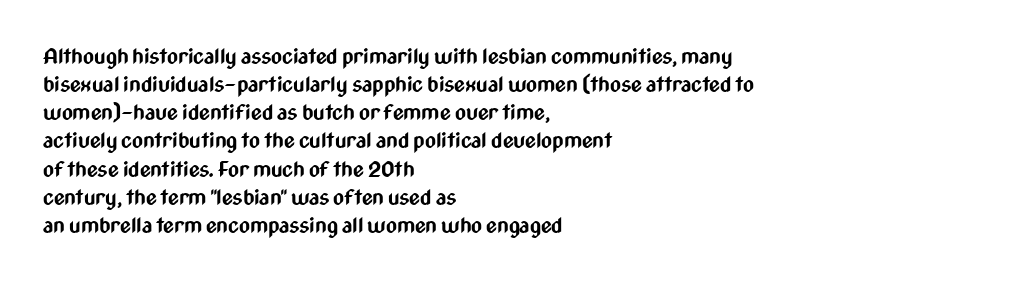
The image shows 21 px bold type, upright; set left-aligned, normal line spacing (1.34x), normal letter spacing, not underlined.
